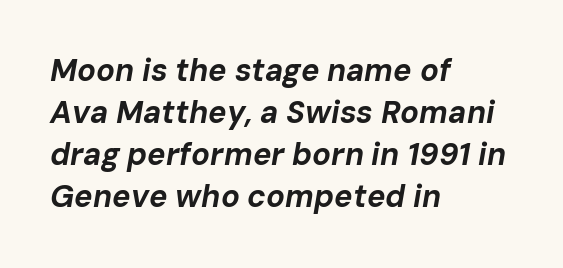
Q: Is the text bold? A: Yes.
Q: Is the text italic (slanted)? A: Yes, it leans right by about 10 degrees.
Q: Is the text underlined? A: No.
Q: How is the paragraph aligned? A: Left-aligned.
Q: Is the spacing between letters normal or unusually wide? A: Normal.
Q: Is the spacing between lines tight, normal or loose? A: Normal.
Q: Width (condensed, normal, or wide)? A: Normal.
Q: Stroke contrast? A: Low.
Q: x-height? A: Medium.
Q: Monospaced? A: No.
